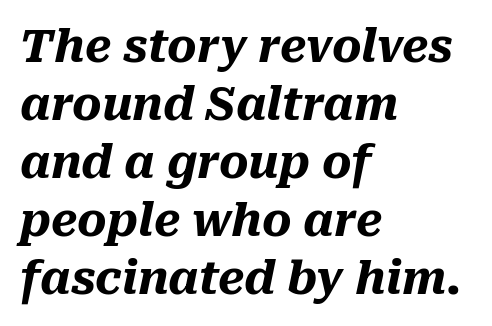
Q: Is the text bold? A: Yes.
Q: Is the text italic (slanted)? A: Yes, it leans right by about 10 degrees.
Q: Is the text underlined? A: No.
Q: How is the paragraph aligned? A: Left-aligned.
Q: Is the spacing between letters normal or unusually wide? A: Normal.
Q: Is the spacing between lines tight, normal or loose? A: Normal.
Q: Width (condensed, normal, or wide)? A: Normal.
Q: Stroke contrast? A: Medium.
Q: x-height? A: Medium.
Q: Monospaced? A: No.
